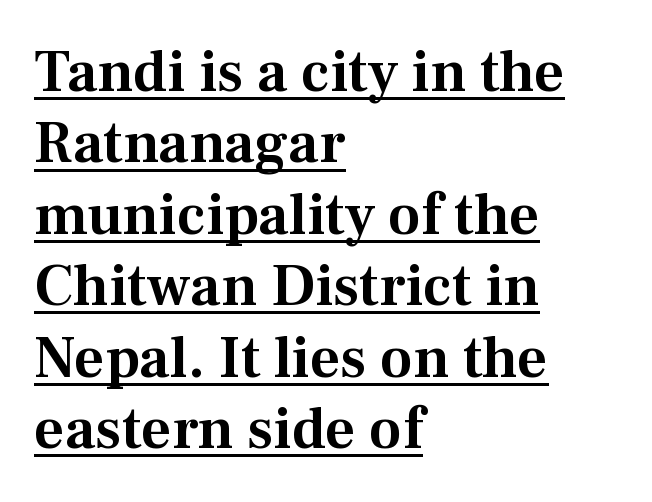
{"serif": "yes", "italic": "no", "width": "normal", "stroke_contrast": "medium", "x_height": "medium", "monospaced": "no", "underline": "yes", "align": "left", "line_spacing_ratio": 1.21, "letter_spacing": "normal", "letter_spacing_em": 0.0, "glyph_px": 59}
